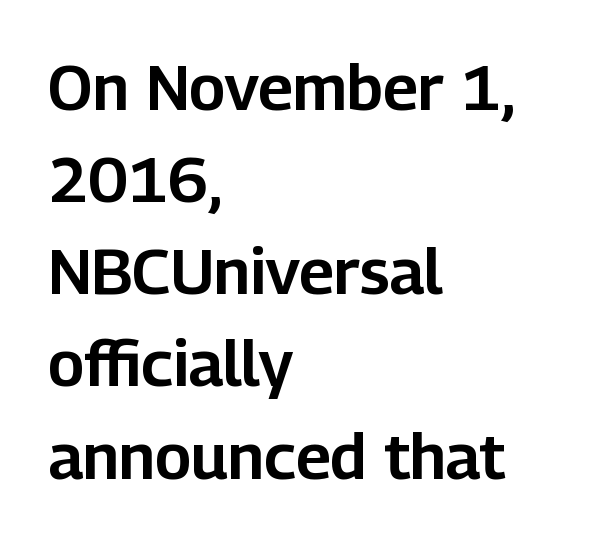
{"serif": "no", "italic": "no", "width": "normal", "stroke_contrast": "low", "x_height": "medium", "monospaced": "no", "underline": "no", "align": "left", "line_spacing": "normal", "line_spacing_ratio": 1.44, "letter_spacing": "normal", "letter_spacing_em": 0.0, "glyph_px": 64}
